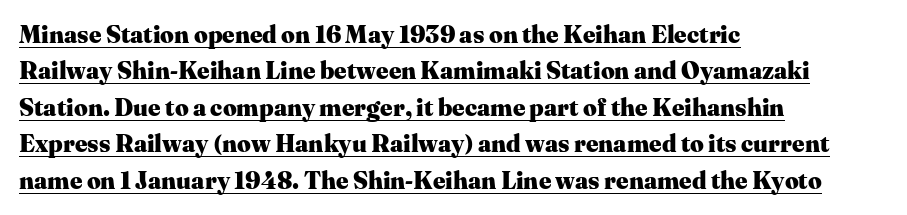
{"italic": "no", "bold": "yes", "underline": "yes", "align": "left", "line_spacing": "normal", "line_spacing_ratio": 1.52, "letter_spacing": "normal", "letter_spacing_em": 0.0, "glyph_px": 24}
